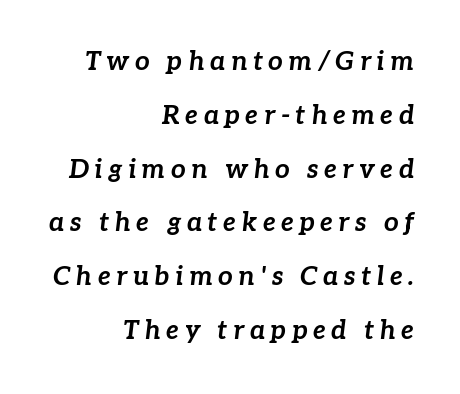
Q: Is the text bold? A: Yes.
Q: Is the text italic (slanted)? A: Yes, it leans right by about 7 degrees.
Q: Is the text underlined? A: No.
Q: How is the paragraph aligned? A: Right-aligned.
Q: Is the spacing between letters normal or unusually wide? A: Unusually wide.
Q: Is the spacing between lines tight, normal or loose? A: Loose.
